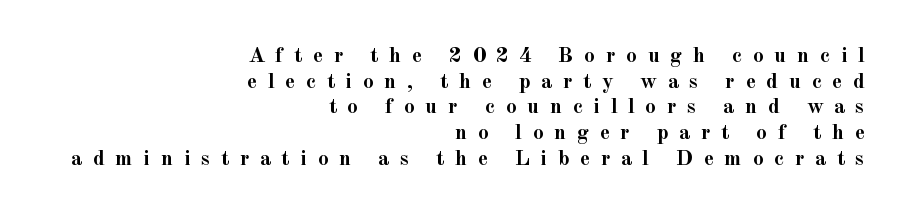
Glyph-to-glyph distance is far greater than everyday printed text. Ordinary non-slanted type is in use. Descenders hang freely into open space. Horizontal alignment here is rightward, an uncommon choice for prose.
